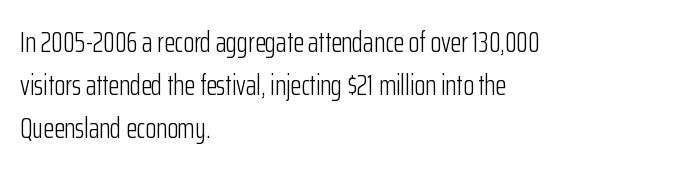
Q: Is the text bold? A: No.
Q: Is the text italic (slanted)? A: No, it is upright.
Q: Is the typeface a serif or a sans-serif typeface? A: Sans-serif.
Q: Is the text underlined? A: No.
Q: How is the paragraph aligned? A: Left-aligned.
Q: Is the spacing between letters normal or unusually wide? A: Normal.
Q: Is the spacing between lines tight, normal or loose? A: Normal.
Q: Width (condensed, normal, or wide)? A: Condensed.
Q: Stroke contrast? A: Low.
Q: x-height? A: Medium.
Q: Monospaced? A: No.
